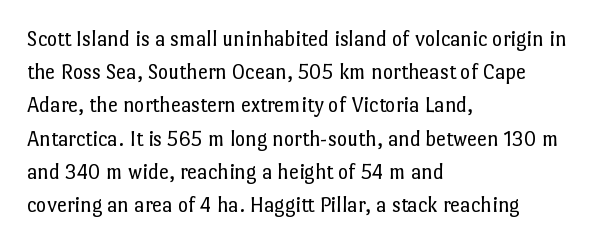
The image shows 22 px text type, upright; set left-aligned, normal line spacing (1.51x), normal letter spacing, not underlined.
